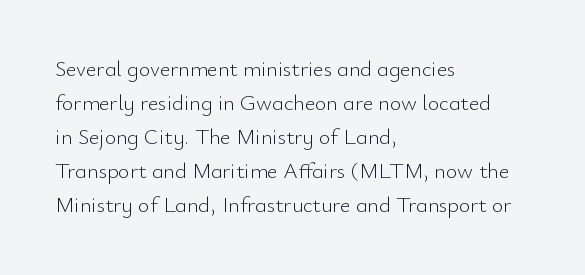
The image shows 22 px text type, upright; set left-aligned, normal line spacing (1.55x), normal letter spacing, not underlined.
